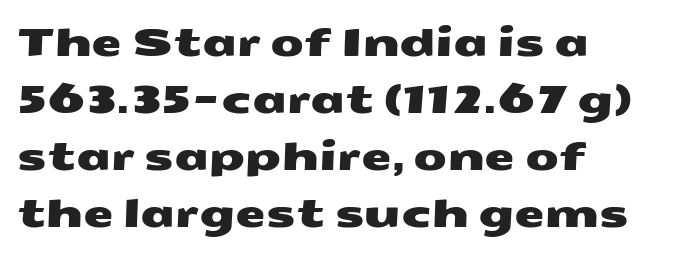
Underlining? Definitely not there. Is the block centered? No — it sits flush against the left margin. Each letter keeps its own natural width here, so spacing adapts to shape. Nope, no serifs anywhere on these letters. What's the leading like? Ordinary, nothing unusual. A typesetter would call this zero additional tracking.
